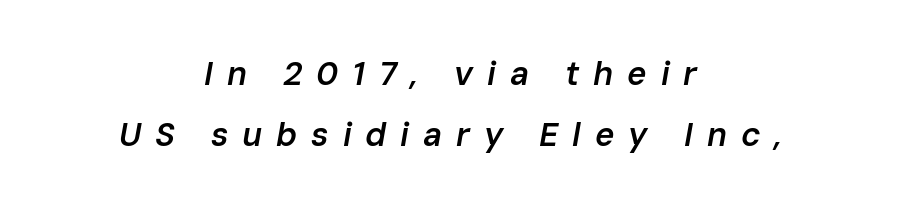
Layout note: lines centered. A typesetter would call this proportional, since set widths differ per character. The axis of the letterforms is tilted away from vertical. The rendering inserts visible extra space after every character. The strokes are fattened partway — semibold, not bold.
